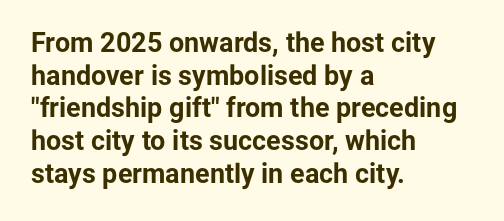
The glyphs are unaccompanied by any horizontal stroke below them. The passage shown is emphatically bold. The lettering holds an erect, upright posture throughout. Here the glyphs are tracked normally, forming tight word shapes.
